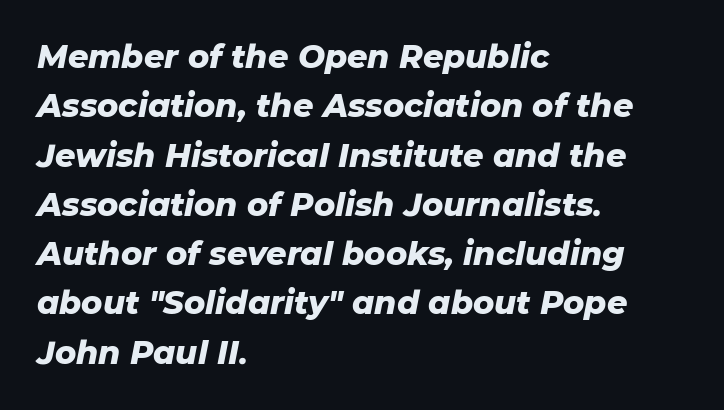
{"italic": "yes", "lean": "right", "slant_degrees": 11, "bold": "yes", "weight": "heavy", "width": "normal", "stroke_contrast": "low", "x_height": "medium", "monospaced": "no", "underline": "no", "align": "left", "line_spacing": "normal", "line_spacing_ratio": 1.54, "letter_spacing": "normal", "letter_spacing_em": 0.0, "glyph_px": 32}
